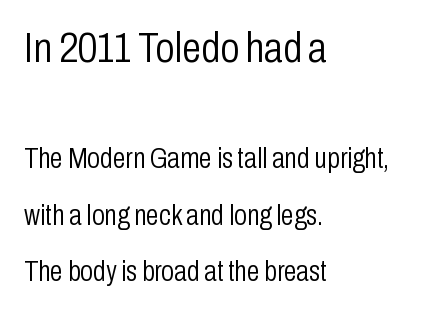
{"serif": "no", "italic": "no", "bold": "no", "weight": "light", "width": "condensed", "stroke_contrast": "low", "x_height": "medium", "monospaced": "no", "underline": "no", "align": "left", "line_spacing": "loose", "line_spacing_ratio": 1.95, "letter_spacing": "normal", "letter_spacing_em": 0.0, "larger_block": "first", "size_ratio": 1.48, "glyph_px": 43}
